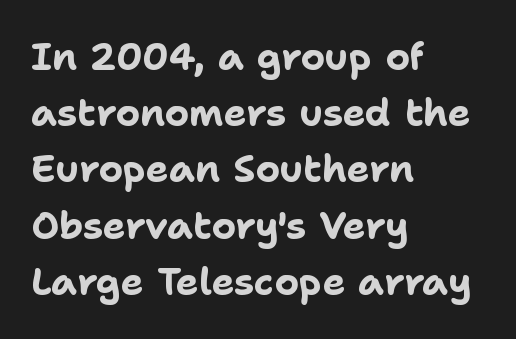
Honestly, the row spacing looks completely unremarkable. No feet cap the strokes, marking this as sans-serif type. Proportional: the letters do not fall into vertical columns. Just letters on the line, the space beneath them empty. The paragraph has a hard left edge and a soft right edge. Posture: straight, roman, zero tilt.
